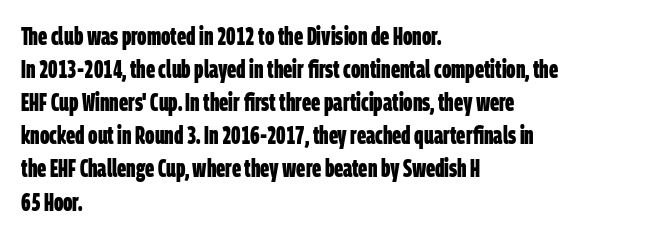
The image shows 24 px bold type; set left-aligned, normal line spacing (1.38x), normal letter spacing, not underlined.
